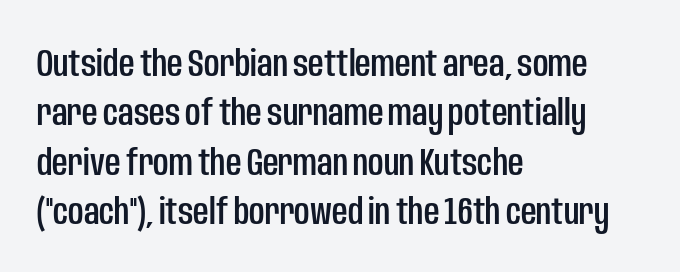
{"serif": "no", "italic": "no", "width": "condensed", "stroke_contrast": "low", "x_height": "large", "monospaced": "no", "underline": "no", "align": "left", "line_spacing": "normal", "line_spacing_ratio": 1.3, "letter_spacing": "normal", "letter_spacing_em": 0.0, "glyph_px": 38}
